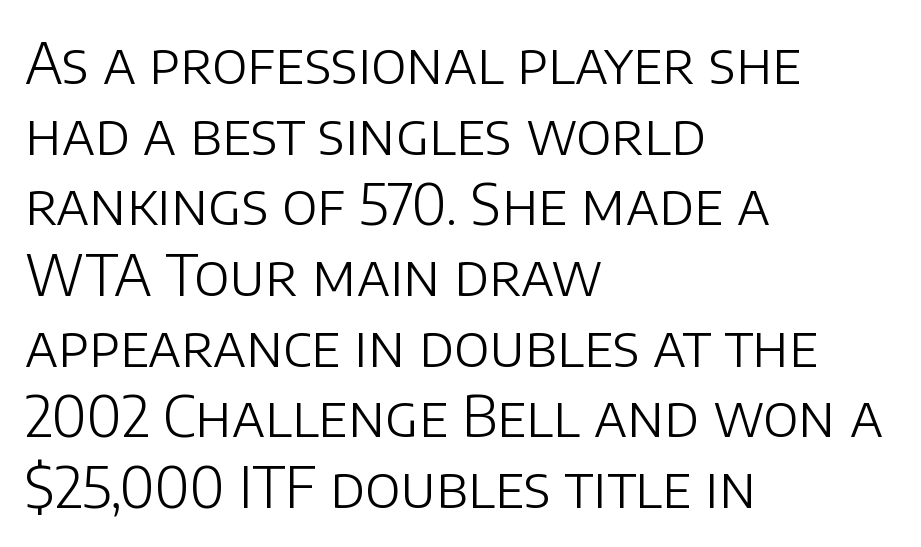
Q: Is the text bold? A: No.
Q: Is the text italic (slanted)? A: No, it is upright.
Q: Is the typeface a serif or a sans-serif typeface? A: Sans-serif.
Q: Is the text underlined? A: No.
Q: How is the paragraph aligned? A: Left-aligned.
Q: Is the spacing between letters normal or unusually wide? A: Normal.
Q: Width (condensed, normal, or wide)? A: Normal.
Q: Stroke contrast? A: Low.
Q: x-height? A: Large.
Q: Monospaced? A: No.
